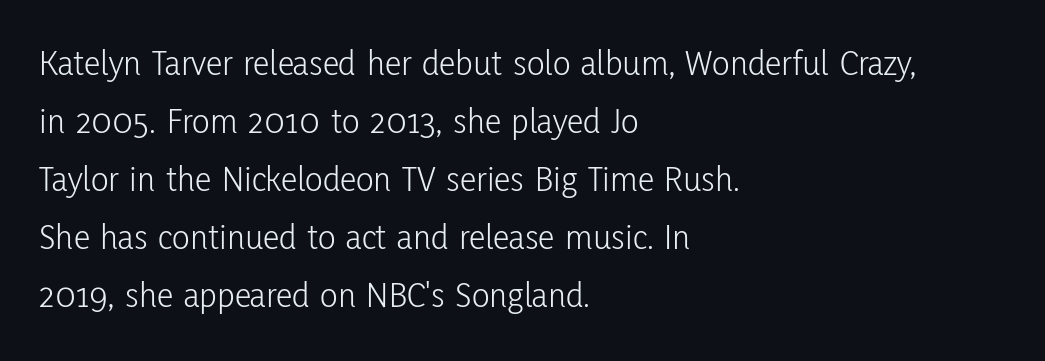
{"serif": "no", "italic": "no", "bold": "no", "weight": "light", "width": "condensed", "stroke_contrast": "low", "x_height": "medium", "monospaced": "no", "underline": "no", "align": "left", "line_spacing": "normal", "line_spacing_ratio": 1.57, "letter_spacing": "normal", "letter_spacing_em": 0.0, "glyph_px": 37}
